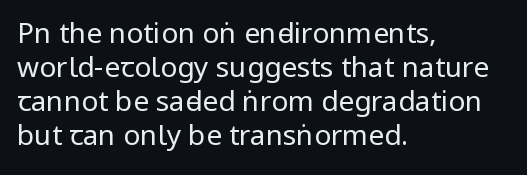
Descenders hang freely into open space. Looks like regular typesetting: each glyph gets only the width it needs. Characters follow at the spacing the type designer built in. Classification — sans serif. The text block is weighted toward the left margin, trailing off unevenly rightward. In terms of posture, this sample is upright.
